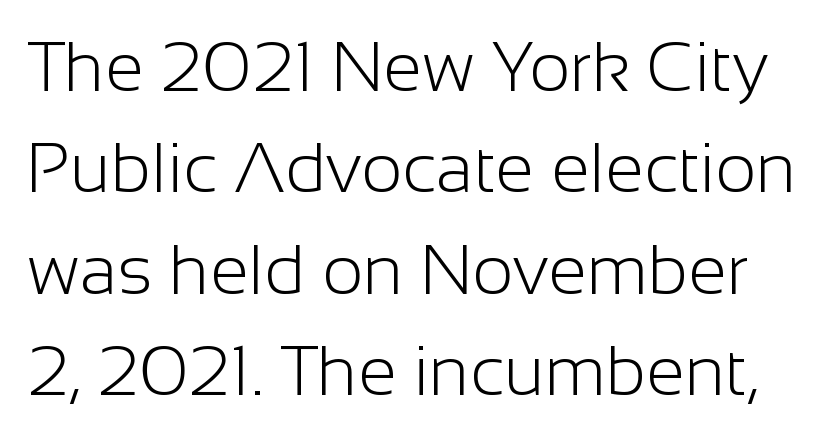
{"serif": "no", "italic": "no", "bold": "no", "weight": "light", "width": "normal", "stroke_contrast": "low", "x_height": "medium", "monospaced": "no", "underline": "no", "line_spacing": "normal", "line_spacing_ratio": 1.45, "letter_spacing": "normal", "letter_spacing_em": 0.0, "glyph_px": 70}
